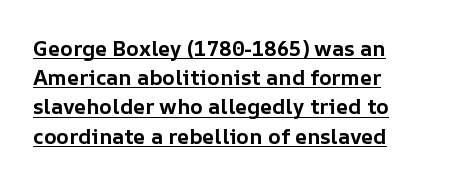
Reading down the column, the eye jumps a familiar distance to each next line. Strong, thick strokes mark this as bold type. One-word summary of the alignment: left. These characters rest on top of a visible drawn line. Look at the tracking — it's just the regular setting, nothing added. A roman cut, with each character standing at attention.
